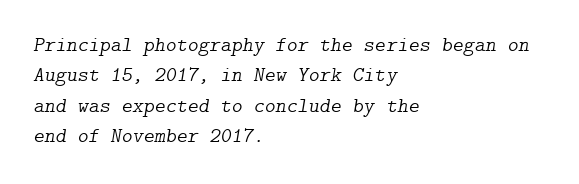
Q: Is the text bold? A: No.
Q: Is the text italic (slanted)? A: Yes, it leans right by about 9 degrees.
Q: Is the text underlined? A: No.
Q: How is the paragraph aligned? A: Left-aligned.
Q: Is the spacing between letters normal or unusually wide? A: Normal.
Q: Is the spacing between lines tight, normal or loose? A: Normal.
